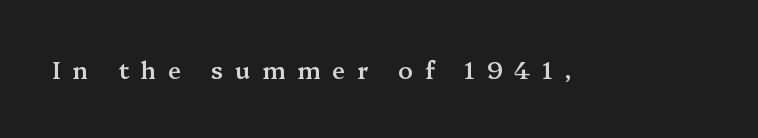
The image shows 24 px text type, upright; set unusually wide letter spacing (+0.49 em), not underlined.
